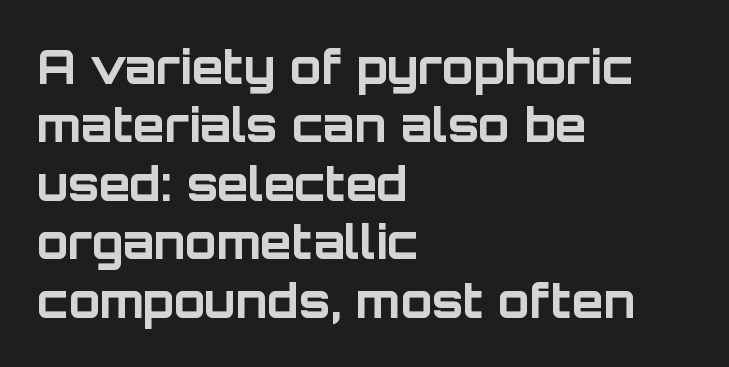
Q: Is the text bold? A: Yes.
Q: Is the text italic (slanted)? A: No, it is upright.
Q: Is the typeface a serif or a sans-serif typeface? A: Sans-serif.
Q: Is the text underlined? A: No.
Q: How is the paragraph aligned? A: Left-aligned.
Q: Is the spacing between letters normal or unusually wide? A: Normal.
Q: Is the spacing between lines tight, normal or loose? A: Normal.
Q: Width (condensed, normal, or wide)? A: Normal.
Q: Stroke contrast? A: Low.
Q: x-height? A: Large.
Q: Monospaced? A: No.
